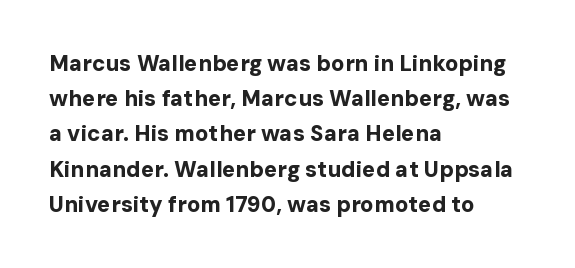
{"italic": "no", "bold": "yes", "underline": "no", "align": "left", "line_spacing": "normal", "line_spacing_ratio": 1.6, "letter_spacing": "normal", "letter_spacing_em": 0.0, "glyph_px": 22}
